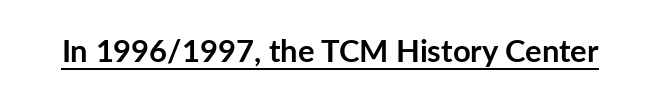
The line texture is even and compact thanks to regular tracking. The passage shown is underscored from start to finish. Character widths vary here, with narrow letters taking less room than wide ones. This sample uses an upright cut, with every glyph sitting square on the baseline.
